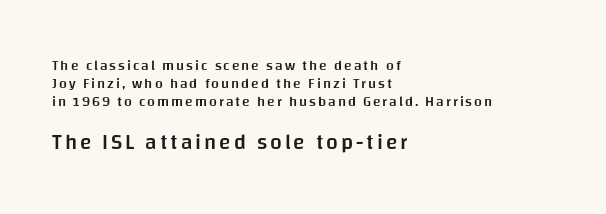
{"italic": "no", "bold": "semi", "underline": "no", "align": "left", "line_spacing": "normal", "line_spacing_ratio": 1.29, "larger_block": "second", "size_ratio": 1.5, "glyph_px": 21}
